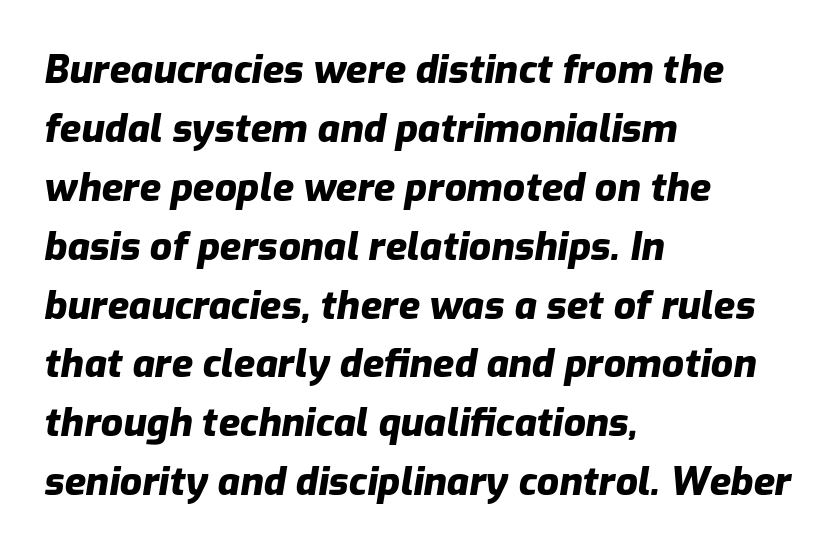
The image shows 39 px heavy type, italic (leaning right); set left-aligned, normal line spacing (1.51x), normal letter spacing, not underlined; low stroke contrast and a medium x-height.
